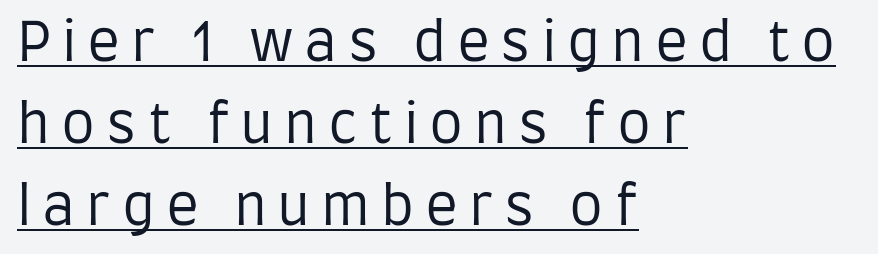
The image shows 54 px regular-weight, condensed sans-serif type, upright; set left-aligned, normal line spacing (1.52x), unusually wide letter spacing (+0.2 em), underlined; low stroke contrast and a large x-height.
